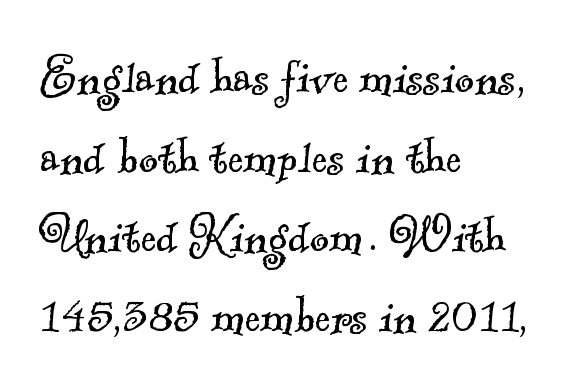
The image shows 59 px light serif type; set left-aligned, normal line spacing (1.35x), normal letter spacing, not underlined; a small x-height.
